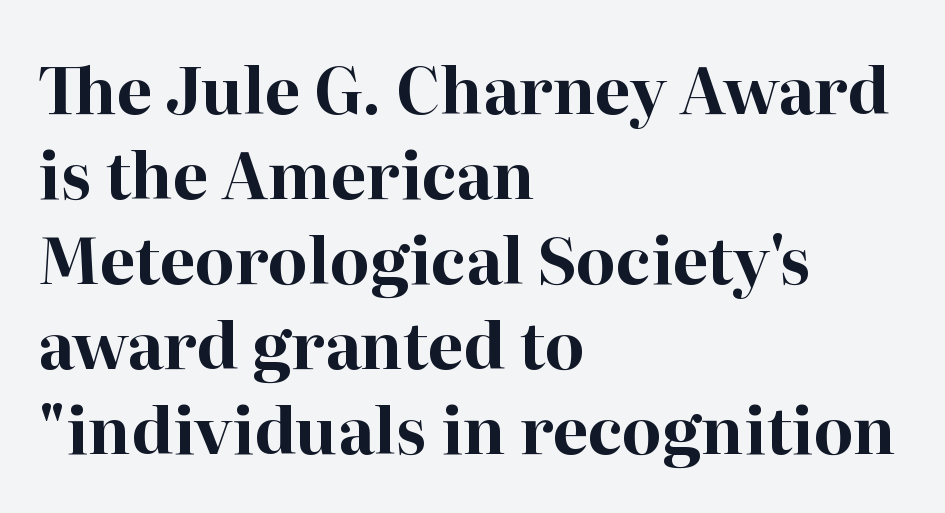
The image shows 64 px bold serif type, upright; set left-aligned, normal line spacing (1.33x), normal letter spacing, not underlined; high stroke contrast and a medium x-height.
